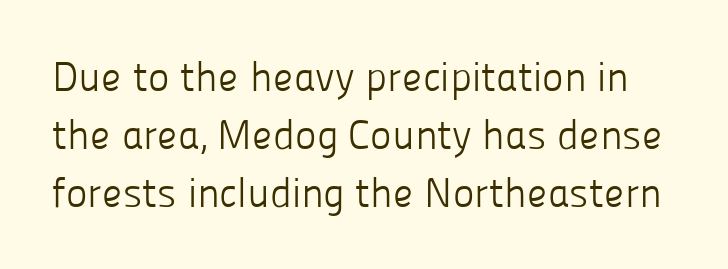
{"serif": "no", "italic": "no", "bold": "no", "weight": "light", "width": "normal", "stroke_contrast": "low", "x_height": "medium", "monospaced": "no", "underline": "no", "line_spacing": "normal", "line_spacing_ratio": 1.41, "letter_spacing": "normal", "letter_spacing_em": 0.0, "glyph_px": 41}
